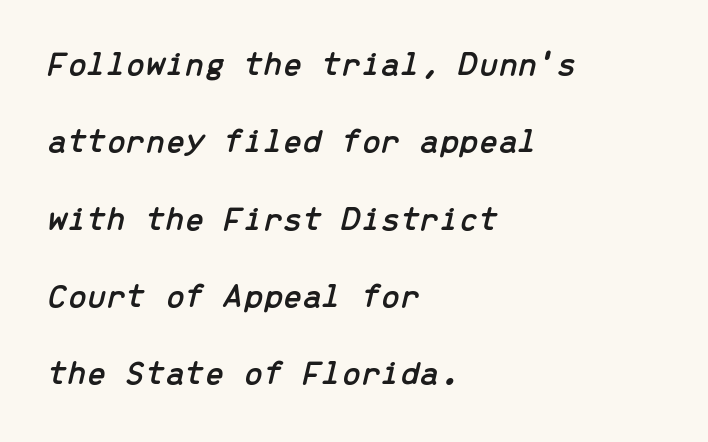
Q: Is the text italic (slanted)? A: Yes, it leans right by about 13 degrees.
Q: Is the text underlined? A: No.
Q: How is the paragraph aligned? A: Left-aligned.
Q: Is the spacing between letters normal or unusually wide? A: Normal.
Q: Is the spacing between lines tight, normal or loose? A: Loose.
Q: Width (condensed, normal, or wide)? A: Normal.
Q: Stroke contrast? A: Low.
Q: x-height? A: Medium.
Q: Monospaced? A: Yes.
